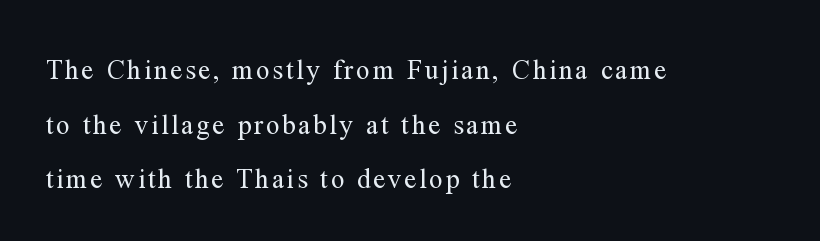
On a weight scale, this lands at 450 or below. Summary of vertical rhythm: relaxed, with wide interline spacing. Nobody drew a line under any word here. This is roman type, the default non-slanted kind.
